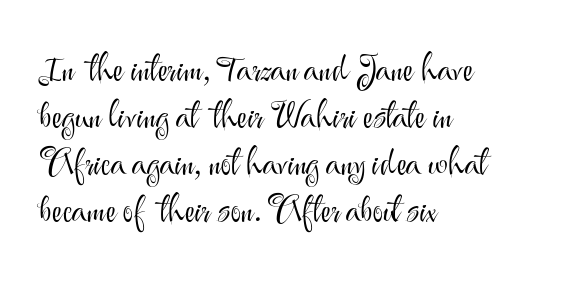
Q: Is the text bold? A: No.
Q: Is the typeface a serif or a sans-serif typeface? A: Sans-serif.
Q: Is the text underlined? A: No.
Q: How is the paragraph aligned? A: Left-aligned.
Q: Is the spacing between letters normal or unusually wide? A: Normal.
Q: Is the spacing between lines tight, normal or loose? A: Normal.
Q: Width (condensed, normal, or wide)? A: Normal.
Q: Stroke contrast? A: Medium.
Q: x-height? A: Small.
Q: Monospaced? A: No.
